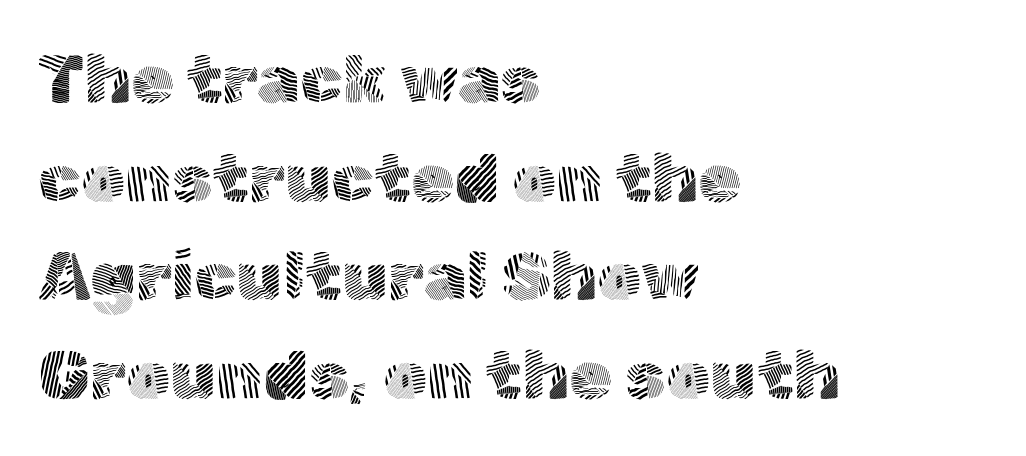
Alignment: flush left. A sans-serif font was chosen for this passage. The area under the type is left untouched. Tall strokes in this sample are plumb rather than angled. Standard letterfit; no display-style spreading of the glyphs.
